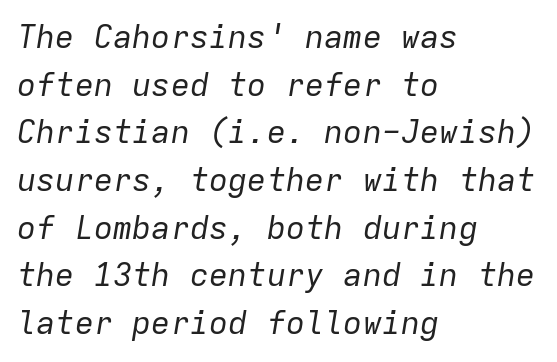
Q: Is the text bold? A: No.
Q: Is the text italic (slanted)? A: Yes, it leans right by about 9 degrees.
Q: Is the text underlined? A: No.
Q: How is the paragraph aligned? A: Left-aligned.
Q: Is the spacing between letters normal or unusually wide? A: Normal.
Q: Is the spacing between lines tight, normal or loose? A: Normal.
Q: Width (condensed, normal, or wide)? A: Normal.
Q: Stroke contrast? A: Low.
Q: x-height? A: Medium.
Q: Monospaced? A: Yes.
